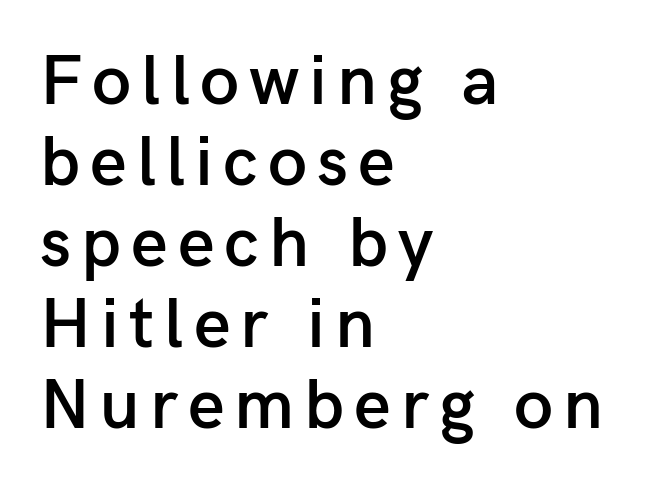
Each letter keeps its own natural width here, so spacing adapts to shape. The type sits square on the baseline with zero lean. The type family on display is of the sans-serif kind. Set as a demibold, roughly 600 on the weight scale.
